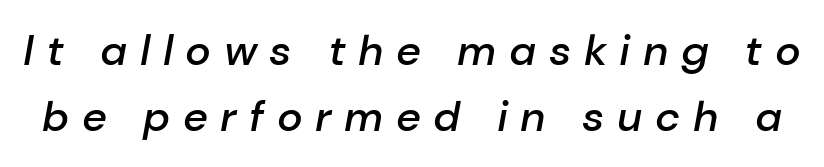
The image shows 43 px semibold type, italic (leaning right); set normal line spacing (1.53x), unusually wide letter spacing (+0.29 em), not underlined; low stroke contrast and a medium x-height.
